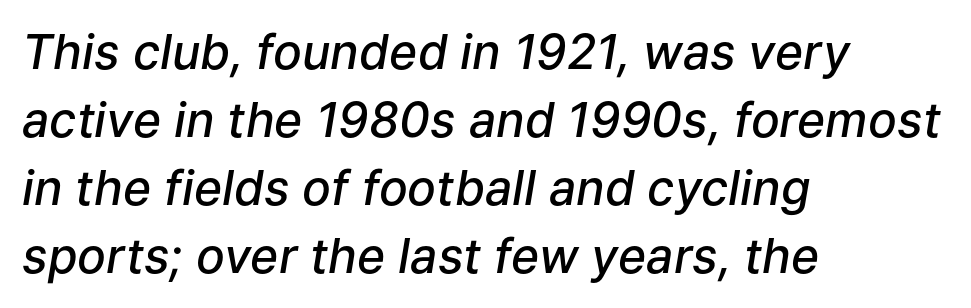
The image shows 48 px semibold type, italic (leaning right); set left-aligned, normal line spacing (1.42x), normal letter spacing, not underlined; low stroke contrast and a medium x-height.
